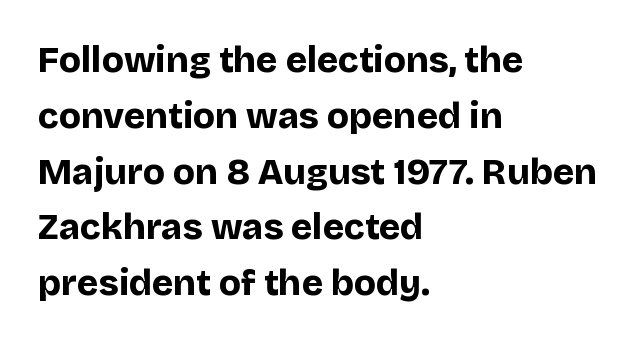
The font family rendered here belongs to the sans-serif group. The leading is moderate, giving the passage an even texture. The passage shown is typed in a proportional face where columns would drift. Upright lettering throughout.
